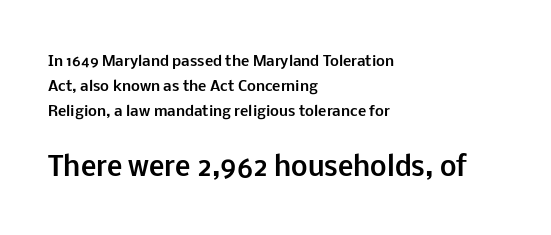
The image shows 26 px bold type, upright; set left-aligned, line spacing 1.77x, normal letter spacing, not underlined; the second (bottom) block is 1.86x larger.
